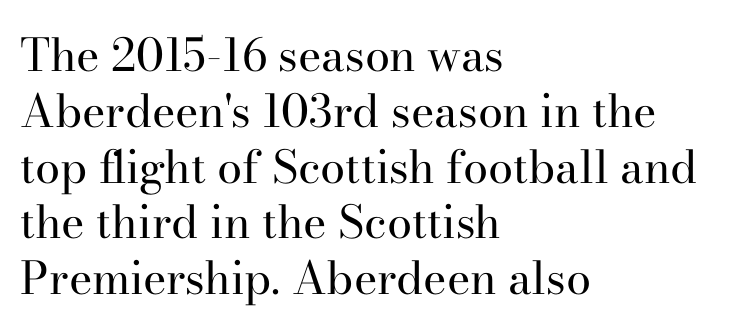
{"serif": "yes", "italic": "no", "bold": "no", "weight": "regular", "width": "normal", "stroke_contrast": "high", "x_height": "small", "monospaced": "no", "underline": "no", "align": "left", "line_spacing_ratio": 1.24, "letter_spacing": "normal", "letter_spacing_em": 0.0, "glyph_px": 45}
